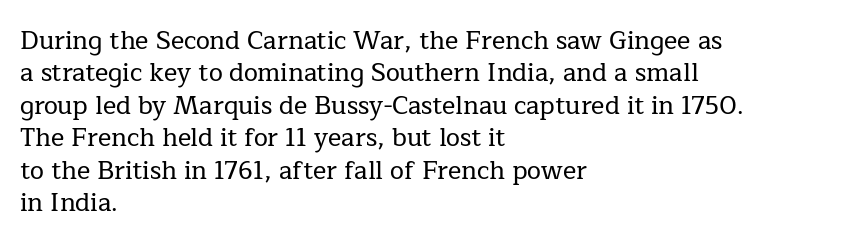
Is there much room between lines? A standard amount, neither cramped nor airy. The passage shown is not underscored anywhere. Visually the block forms a straight wall on the left and a jagged coastline on the right. The lettering holds an erect, upright posture throughout. This rendering leaves character spacing at its baseline value.
